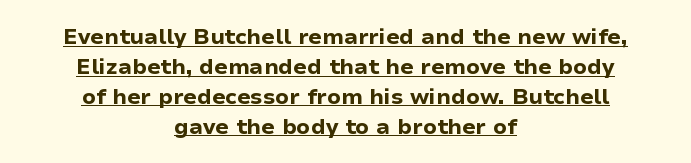
The line texture is even and compact thanks to regular tracking. A full-strength bold gives these letters their thick strokes. Alignment: centered. Interline gaps are of average width in this sample. Underline: present. If you drew a line through each stem, it would be perfectly vertical.
